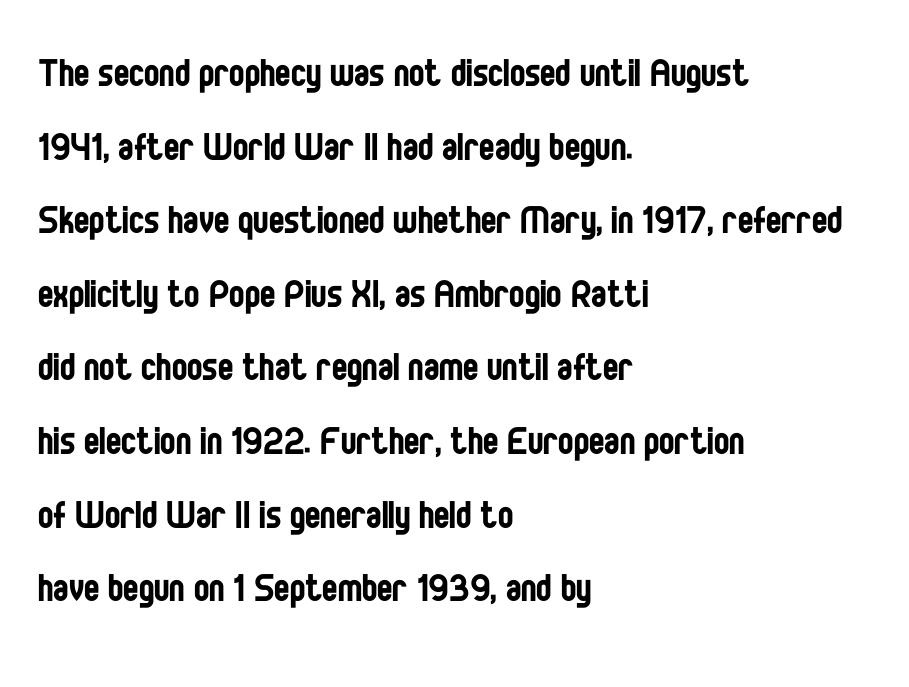
Q: Is the text bold? A: No.
Q: Is the text italic (slanted)? A: No, it is upright.
Q: Is the typeface a serif or a sans-serif typeface? A: Sans-serif.
Q: Is the text underlined? A: No.
Q: How is the paragraph aligned? A: Left-aligned.
Q: Is the spacing between letters normal or unusually wide? A: Normal.
Q: Is the spacing between lines tight, normal or loose? A: Normal.
Q: Width (condensed, normal, or wide)? A: Condensed.
Q: Stroke contrast? A: Low.
Q: x-height? A: Large.
Q: Monospaced? A: No.
